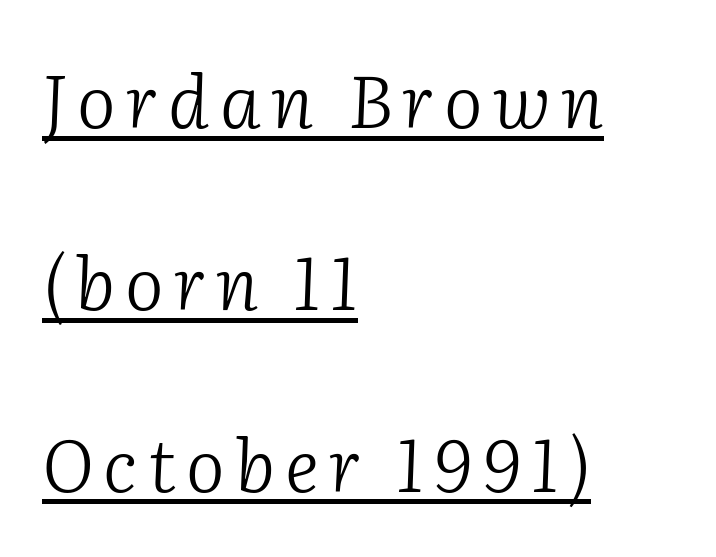
Q: Is the text bold? A: No.
Q: Is the text italic (slanted)? A: Yes, it leans right by about 2 degrees.
Q: Is the typeface a serif or a sans-serif typeface? A: Serif.
Q: Is the text underlined? A: Yes.
Q: How is the paragraph aligned? A: Left-aligned.
Q: Is the spacing between lines tight, normal or loose? A: Loose.
Q: Width (condensed, normal, or wide)? A: Normal.
Q: Stroke contrast? A: Low.
Q: x-height? A: Medium.
Q: Monospaced? A: No.
